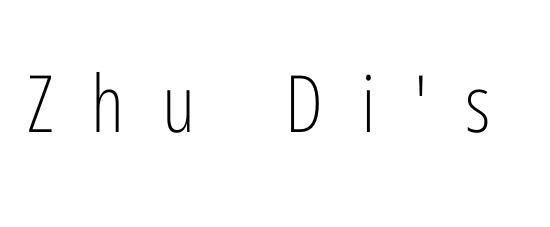
{"serif": "no", "italic": "no", "bold": "no", "weight": "light", "width": "condensed", "stroke_contrast": "low", "x_height": "medium", "monospaced": "no", "underline": "no", "letter_spacing": "wide", "letter_spacing_em": 0.48, "glyph_px": 79}
